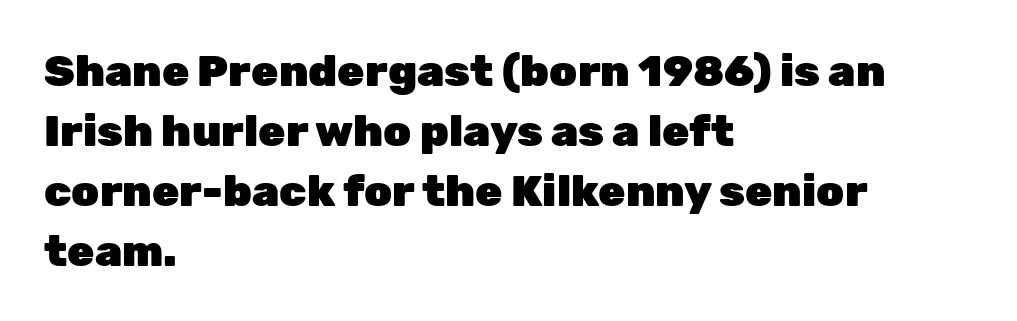
The image shows 44 px heavy sans-serif type, upright; set left-aligned, normal line spacing (1.36x), normal letter spacing, not underlined; low stroke contrast and a medium x-height.
